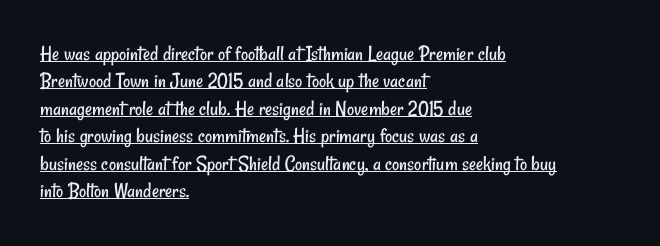
The typesetting does not lean heavy: it is not bold. These lines sit exactly where default settings would place them. Compared with undecorated copy, this sample adds a rule below the words. Tracking value appears to be zero — textbook default spacing. The typesetter chose a ragged-right arrangement here.
